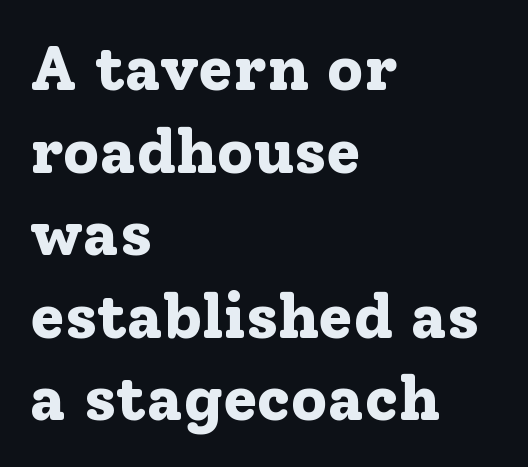
Q: Is the text bold? A: Yes.
Q: Is the text italic (slanted)? A: No, it is upright.
Q: Is the typeface a serif or a sans-serif typeface? A: Serif.
Q: Is the text underlined? A: No.
Q: How is the paragraph aligned? A: Left-aligned.
Q: Is the spacing between letters normal or unusually wide? A: Normal.
Q: Is the spacing between lines tight, normal or loose? A: Normal.
Q: Width (condensed, normal, or wide)? A: Normal.
Q: Stroke contrast? A: Low.
Q: x-height? A: Medium.
Q: Monospaced? A: No.
